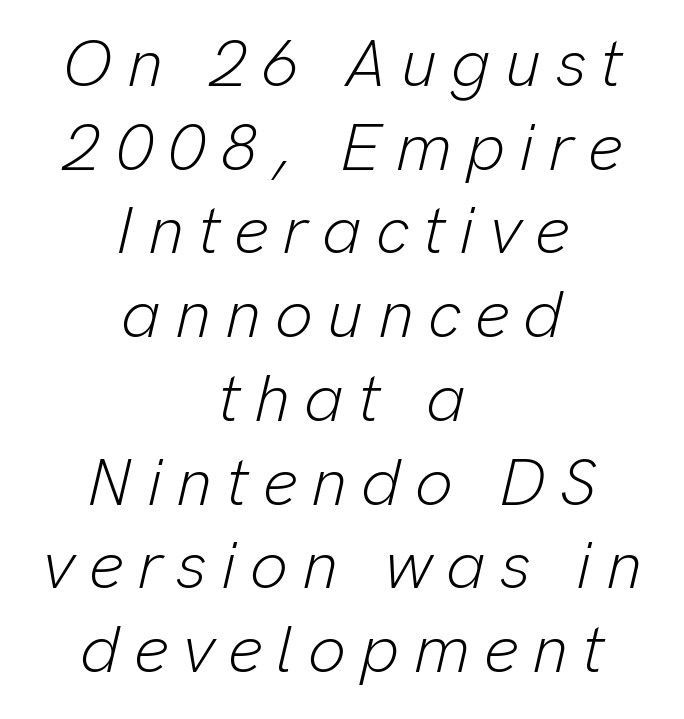
The setting favours the middle, as headings and verse often do. Normally led — the rows are evenly, conventionally spaced. Think standard paragraph weight, or any step lighter than that. The passage shown has open, widely tracked lettering throughout.
